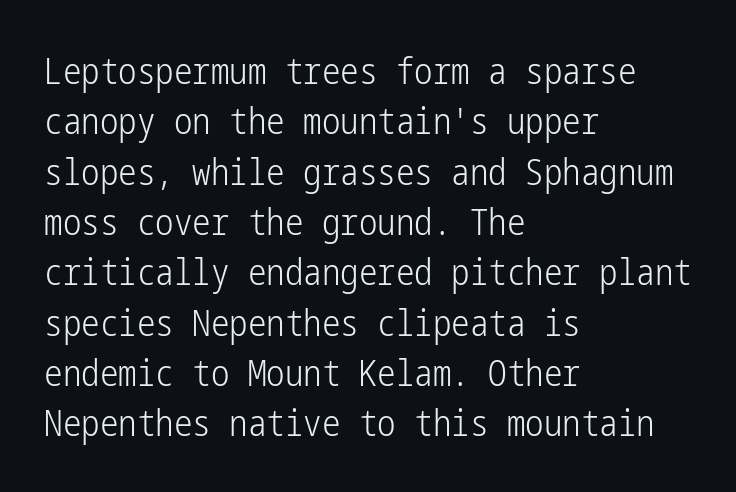
Q: Is the text bold? A: No.
Q: Is the text italic (slanted)? A: No, it is upright.
Q: Is the typeface a serif or a sans-serif typeface? A: Sans-serif.
Q: Is the text underlined? A: No.
Q: How is the paragraph aligned? A: Left-aligned.
Q: Is the spacing between letters normal or unusually wide? A: Normal.
Q: Is the spacing between lines tight, normal or loose? A: Normal.
Q: Width (condensed, normal, or wide)? A: Condensed.
Q: Stroke contrast? A: Low.
Q: x-height? A: Medium.
